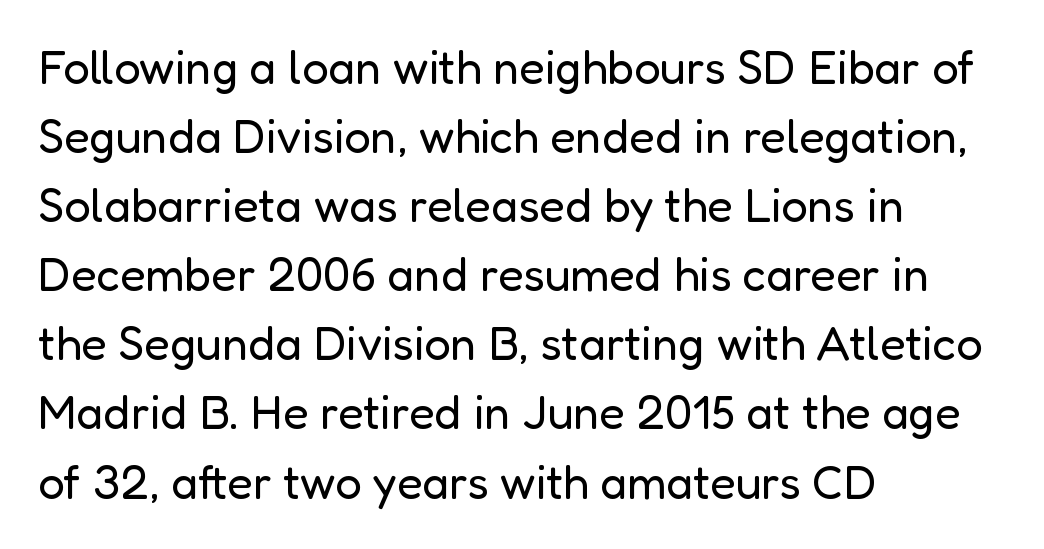
{"serif": "no", "italic": "no", "bold": "no", "weight": "regular", "width": "normal", "stroke_contrast": "low", "x_height": "medium", "monospaced": "no", "underline": "no", "align": "left", "line_spacing": "normal", "line_spacing_ratio": 1.47, "letter_spacing": "normal", "letter_spacing_em": 0.0, "glyph_px": 47}
